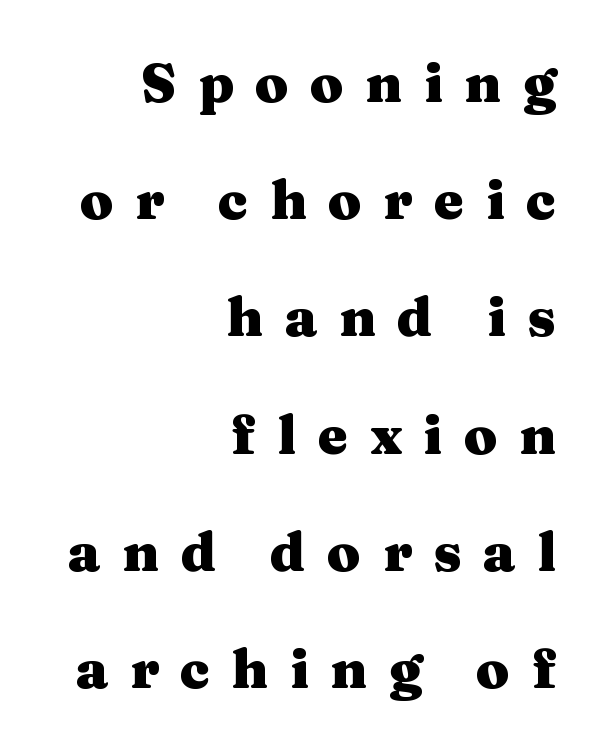
Q: Is the text bold? A: Yes.
Q: Is the text italic (slanted)? A: No, it is upright.
Q: Is the typeface a serif or a sans-serif typeface? A: Serif.
Q: Is the text underlined? A: No.
Q: How is the paragraph aligned? A: Right-aligned.
Q: Is the spacing between letters normal or unusually wide? A: Unusually wide.
Q: Is the spacing between lines tight, normal or loose? A: Loose.
Q: Width (condensed, normal, or wide)? A: Wide.
Q: Stroke contrast? A: Medium.
Q: x-height? A: Medium.
Q: Monospaced? A: No.
